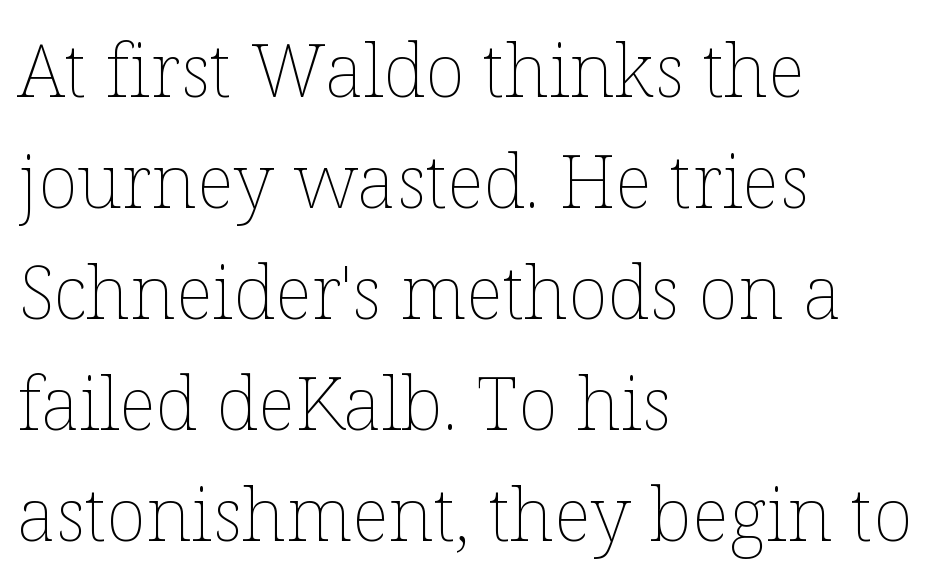
{"italic": "no", "bold": "no", "weight": "thin", "width": "normal", "stroke_contrast": "low", "x_height": "medium", "monospaced": "no", "underline": "no", "align": "left", "line_spacing": "normal", "line_spacing_ratio": 1.5, "letter_spacing": "normal", "letter_spacing_em": 0.0, "glyph_px": 74}
